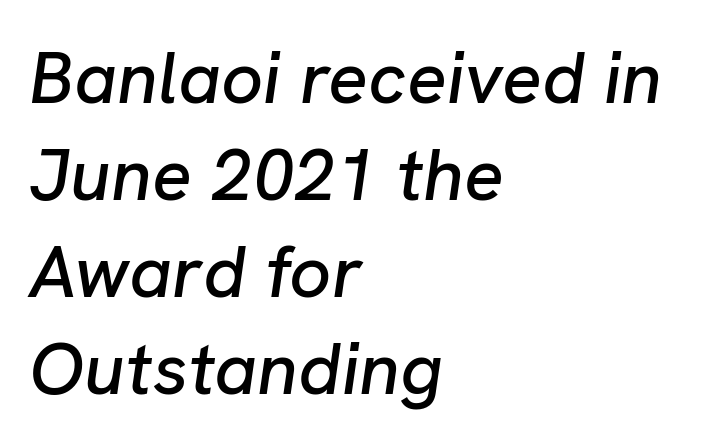
Q: Is the text italic (slanted)? A: Yes, it leans right by about 8 degrees.
Q: Is the text underlined? A: No.
Q: How is the paragraph aligned? A: Left-aligned.
Q: Is the spacing between letters normal or unusually wide? A: Normal.
Q: Is the spacing between lines tight, normal or loose? A: Normal.
Q: Width (condensed, normal, or wide)? A: Normal.
Q: Stroke contrast? A: Low.
Q: x-height? A: Medium.
Q: Monospaced? A: No.
